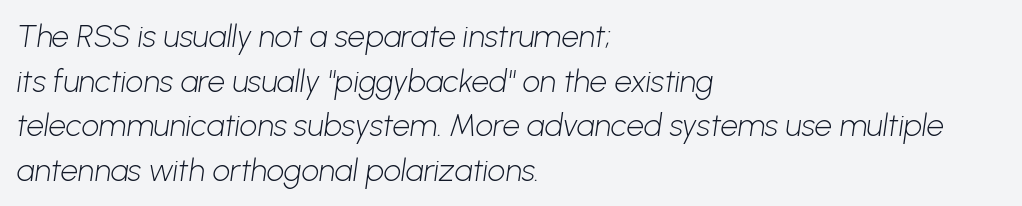
{"serif": "no", "bold": "no", "weight": "light", "width": "normal", "stroke_contrast": "low", "x_height": "medium", "monospaced": "no", "underline": "no", "align": "left", "line_spacing": "normal", "line_spacing_ratio": 1.44, "letter_spacing": "normal", "letter_spacing_em": 0.0, "glyph_px": 31}
